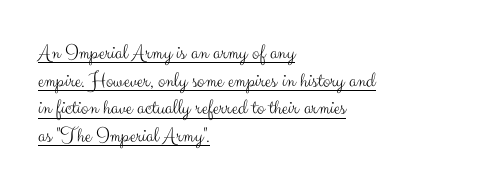
The image shows 22 px text type; set left-aligned, normal line spacing (1.26x), normal letter spacing, underlined.
